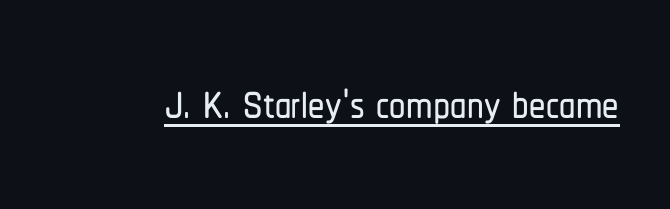
Looks like someone drew a line under every word here. Does the lettering tilt? It doesn't — this is upright. Is the letter spacing exaggerated? No — it looks like the ordinary default. Typographically, this falls in the sans-serif category. Character widths vary here, with narrow letters taking less room than wide ones.
